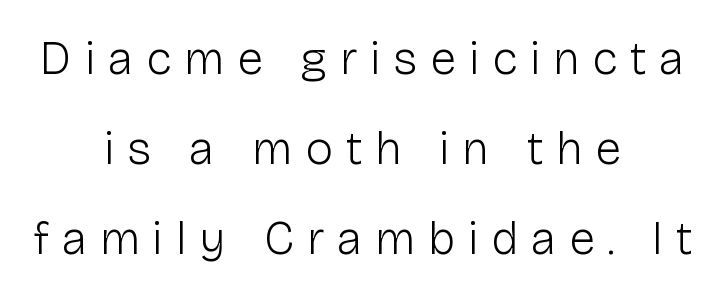
{"serif": "no", "italic": "no", "bold": "no", "weight": "light", "width": "normal", "stroke_contrast": "low", "x_height": "medium", "monospaced": "no", "underline": "no", "align": "center", "line_spacing": "loose", "line_spacing_ratio": 1.92, "letter_spacing": "wide", "letter_spacing_em": 0.27, "glyph_px": 47}
